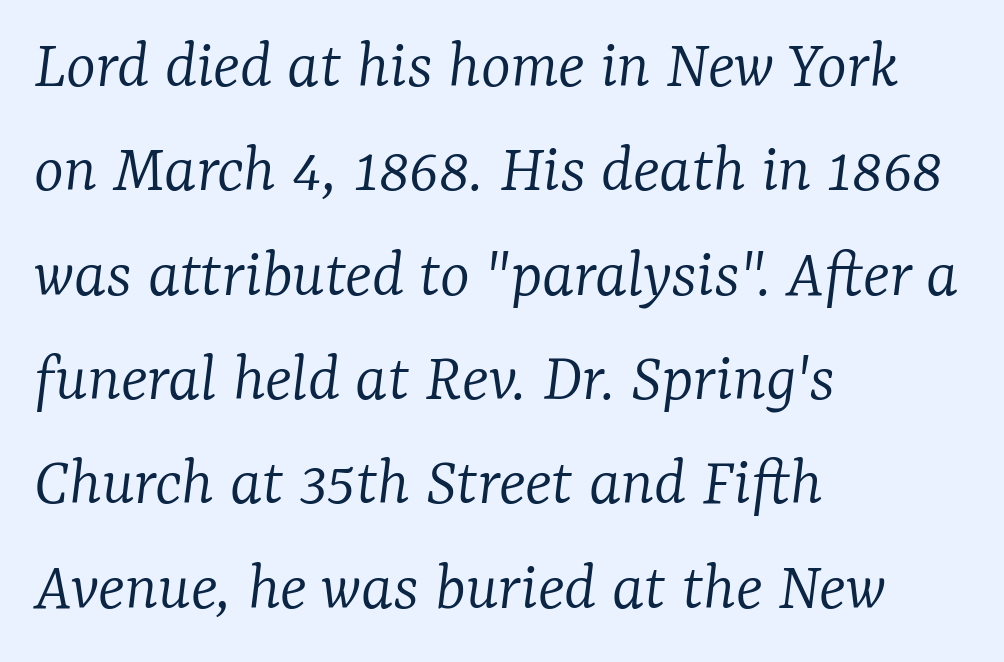
{"serif": "yes", "italic": "yes", "lean": "right", "slant_degrees": 7, "bold": "no", "weight": "light", "width": "normal", "stroke_contrast": "low", "x_height": "medium", "monospaced": "no", "underline": "no", "align": "left", "line_spacing": "normal", "line_spacing_ratio": 1.47, "letter_spacing": "normal", "letter_spacing_em": 0.0, "glyph_px": 71}
